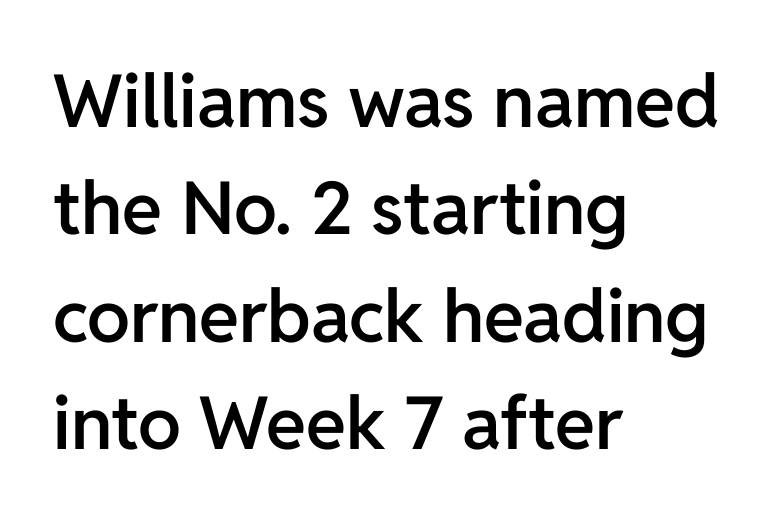
Anything drawn beneath the words? Only blank space. Caption: multi-line text, flush left, ragged right. Typesetter's note: demi weight, one step under bold. A typesetter would mark this as roman, not italic. Varying glyph widths throughout — classic text-font behaviour. Characters follow at the spacing the type designer built in.
